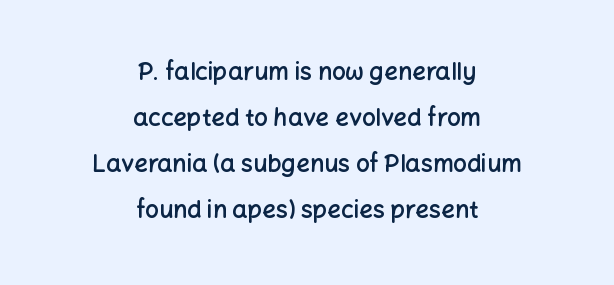
Q: Is the text bold? A: Semi-bold.
Q: Is the text italic (slanted)? A: No, it is upright.
Q: Is the text underlined? A: No.
Q: How is the paragraph aligned? A: Centered.
Q: Is the spacing between letters normal or unusually wide? A: Normal.
Q: Is the spacing between lines tight, normal or loose? A: Loose.
